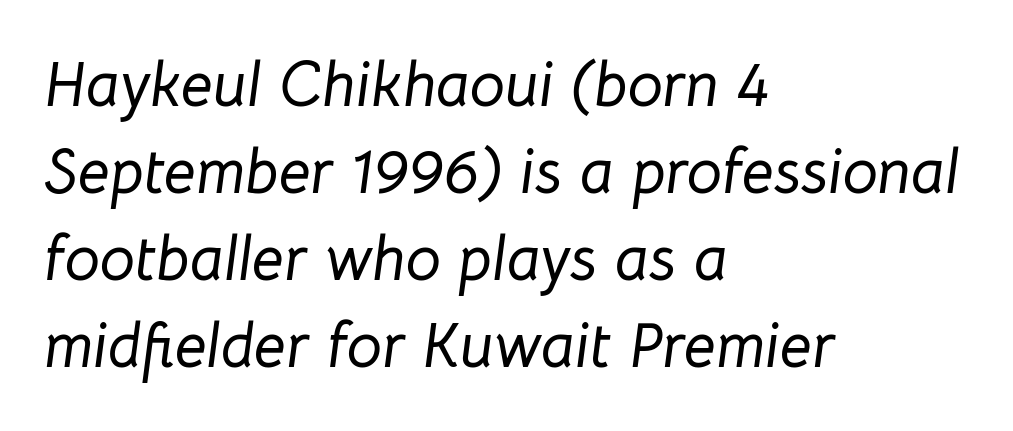
Unmarked baselines from the first word to the last. An italicized treatment has been applied to the whole sample. The rendering uses natural spacing where letterforms have individual widths. The block of text has a typical density, with ordinary space between rows.
